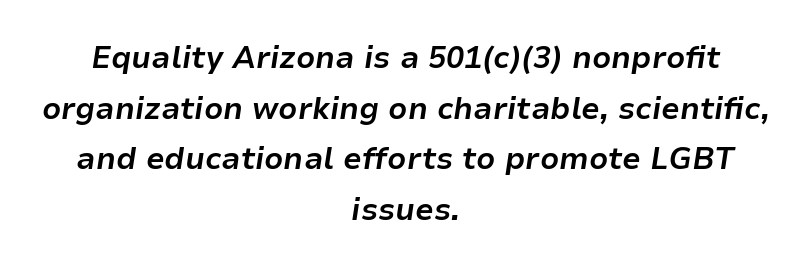
These lines carry a lot of weight — the face is fully bold. This is oblique type, the kind used for emphasis or titles. Note the varied advance widths — an 'i' is clearly narrower than an 'm'. One glance says typical: line gaps are just what's usual.
